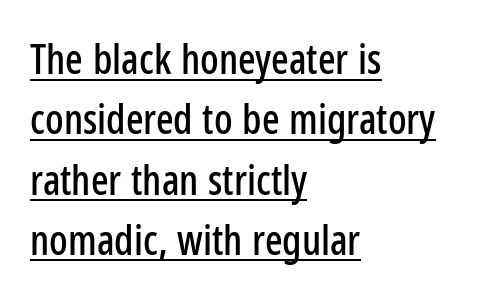
{"serif": "no", "italic": "no", "width": "condensed", "stroke_contrast": "low", "x_height": "medium", "monospaced": "no", "underline": "yes", "align": "left", "line_spacing": "normal", "line_spacing_ratio": 1.47, "letter_spacing": "normal", "letter_spacing_em": 0.0, "glyph_px": 41}
